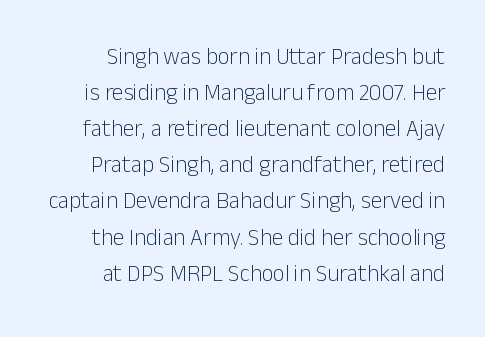
The image shows 23 px text type, upright; set right-aligned, normal line spacing (1.57x), normal letter spacing, not underlined.
